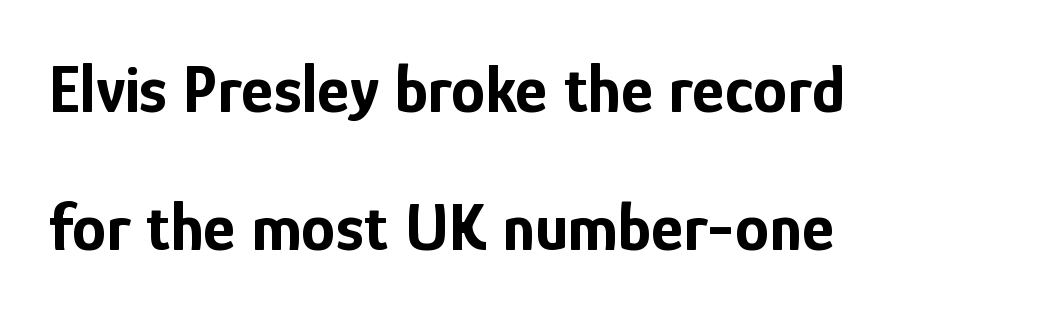
Q: Is the text bold? A: Yes.
Q: Is the text italic (slanted)? A: No, it is upright.
Q: Is the typeface a serif or a sans-serif typeface? A: Sans-serif.
Q: Is the text underlined? A: No.
Q: How is the paragraph aligned? A: Left-aligned.
Q: Is the spacing between letters normal or unusually wide? A: Normal.
Q: Is the spacing between lines tight, normal or loose? A: Loose.
Q: Width (condensed, normal, or wide)? A: Condensed.
Q: Stroke contrast? A: Low.
Q: x-height? A: Medium.
Q: Monospaced? A: No.
